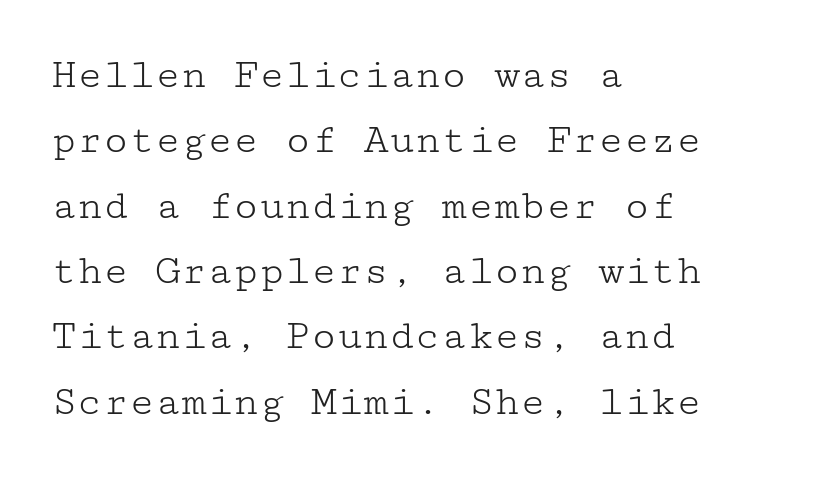
Q: Is the text bold? A: No.
Q: Is the text italic (slanted)? A: No, it is upright.
Q: Is the typeface a serif or a sans-serif typeface? A: Serif.
Q: Is the text underlined? A: No.
Q: How is the paragraph aligned? A: Left-aligned.
Q: Is the spacing between letters normal or unusually wide? A: Normal.
Q: Is the spacing between lines tight, normal or loose? A: Normal.
Q: Width (condensed, normal, or wide)? A: Wide.
Q: Stroke contrast? A: Low.
Q: x-height? A: Medium.
